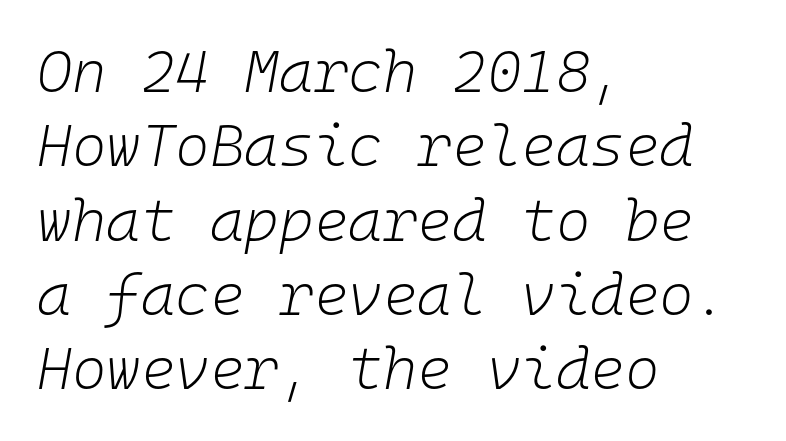
You could call the tracking neutral — neither tight nor loose. When letters slant like this, we call the style italic. The lines in this sample share a left origin and differ only in where they stop. Decoration check: the copy has no underline. Heft: none added — not bold.
